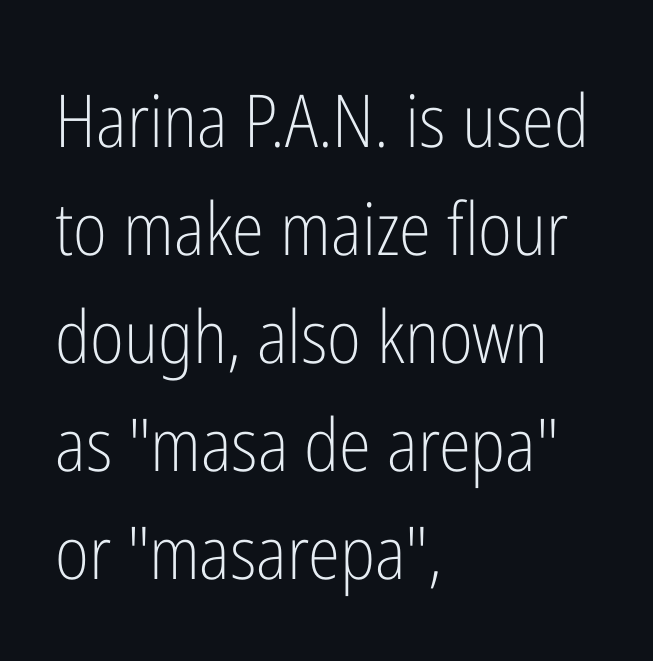
Q: Is the text bold? A: No.
Q: Is the text italic (slanted)? A: No, it is upright.
Q: Is the typeface a serif or a sans-serif typeface? A: Sans-serif.
Q: Is the text underlined? A: No.
Q: How is the paragraph aligned? A: Left-aligned.
Q: Is the spacing between letters normal or unusually wide? A: Normal.
Q: Is the spacing between lines tight, normal or loose? A: Normal.
Q: Width (condensed, normal, or wide)? A: Condensed.
Q: Stroke contrast? A: Low.
Q: x-height? A: Medium.
Q: Monospaced? A: No.
